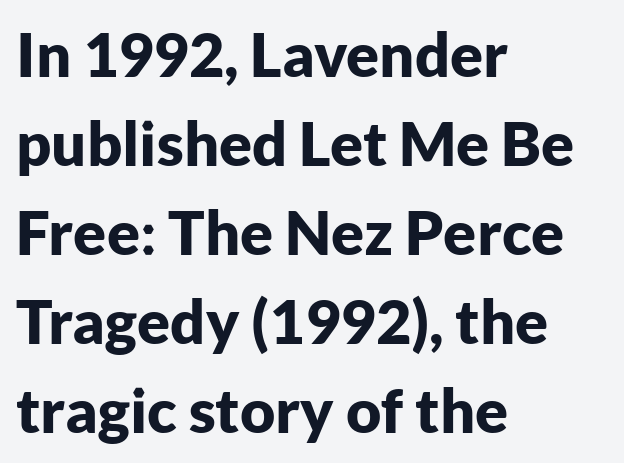
Q: Is the text bold? A: Yes.
Q: Is the text italic (slanted)? A: No, it is upright.
Q: Is the typeface a serif or a sans-serif typeface? A: Sans-serif.
Q: Is the text underlined? A: No.
Q: How is the paragraph aligned? A: Left-aligned.
Q: Is the spacing between letters normal or unusually wide? A: Normal.
Q: Is the spacing between lines tight, normal or loose? A: Normal.
Q: Width (condensed, normal, or wide)? A: Normal.
Q: Stroke contrast? A: Low.
Q: x-height? A: Medium.
Q: Monospaced? A: No.
